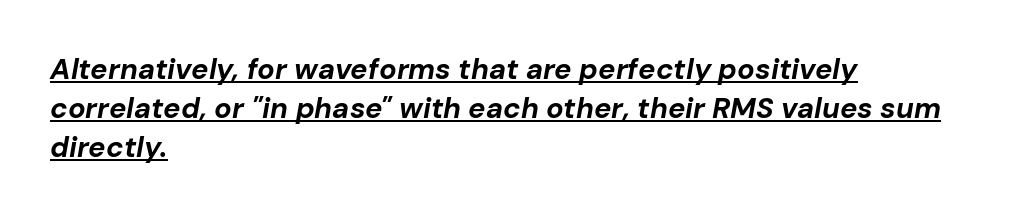
Q: Is the text bold? A: Yes.
Q: Is the text italic (slanted)? A: Yes, it leans right by about 10 degrees.
Q: Is the text underlined? A: Yes.
Q: How is the paragraph aligned? A: Left-aligned.
Q: Is the spacing between letters normal or unusually wide? A: Normal.
Q: Is the spacing between lines tight, normal or loose? A: Normal.
Q: Width (condensed, normal, or wide)? A: Normal.
Q: Stroke contrast? A: Low.
Q: x-height? A: Medium.
Q: Monospaced? A: No.
